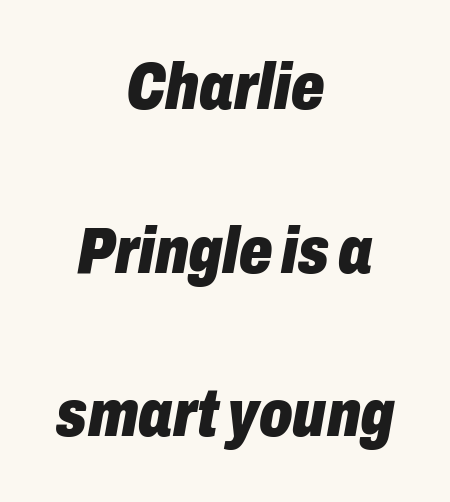
{"italic": "yes", "lean": "right", "slant_degrees": 10, "bold": "yes", "weight": "heavy", "width": "condensed", "stroke_contrast": "low", "x_height": "medium", "monospaced": "no", "underline": "no", "align": "center", "line_spacing": "loose", "line_spacing_ratio": 2.48, "letter_spacing": "normal", "letter_spacing_em": 0.0, "glyph_px": 66}
